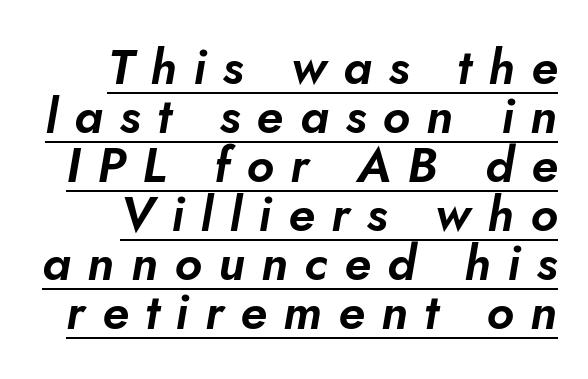
Check the space under the baseline: a stroke is drawn there. Loose tracking; the words dissolve into strings of separated letters. Spacing verdict: proportional, widths tailored to each character. When letters slant like this, we call the style italic. One glance says dense: line gaps are narrower than usual.
